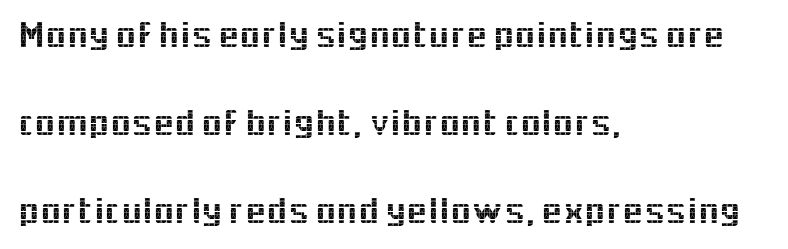
The image shows 38 px sans-serif type, upright; set left-aligned, loose line spacing (2.32x), normal letter spacing, not underlined; a medium x-height.
